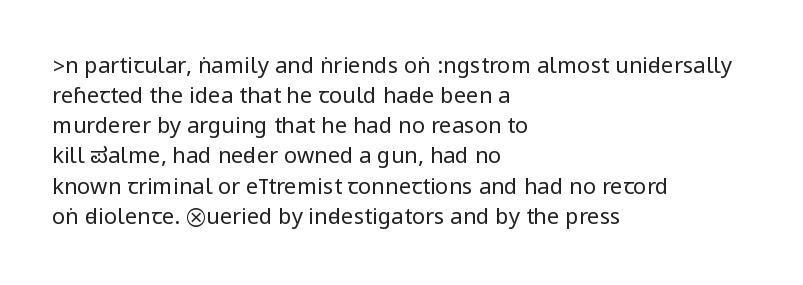
{"italic": "no", "bold": "no", "underline": "no", "align": "left", "line_spacing": "normal", "line_spacing_ratio": 1.37, "letter_spacing": "normal", "letter_spacing_em": 0.0, "glyph_px": 22}
